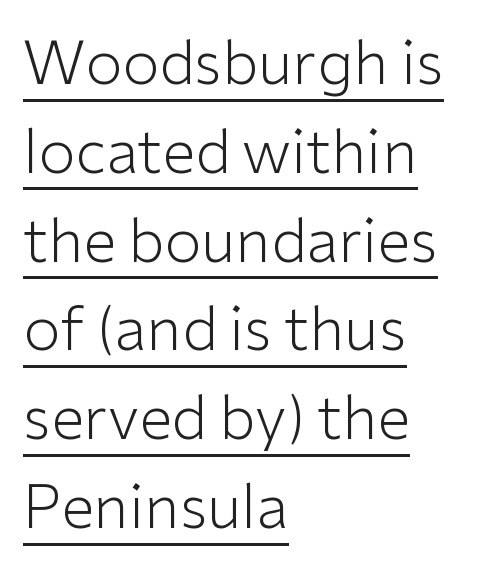
The image shows 60 px light sans-serif type, upright; set left-aligned, normal line spacing (1.48x), normal letter spacing, underlined; low stroke contrast and a medium x-height.
